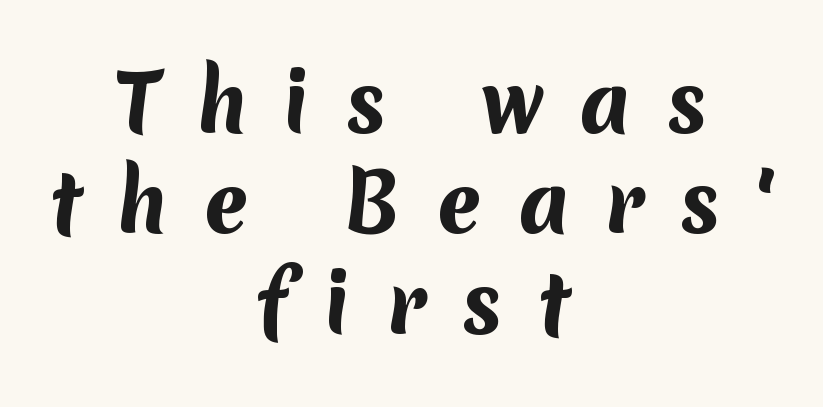
What weight is shown? A full bold with thick strokes. Here the designer chose a conventional face with non-uniform glyph widths. The strip under each line holds only bare page. Honestly, the row spacing looks completely unremarkable.
